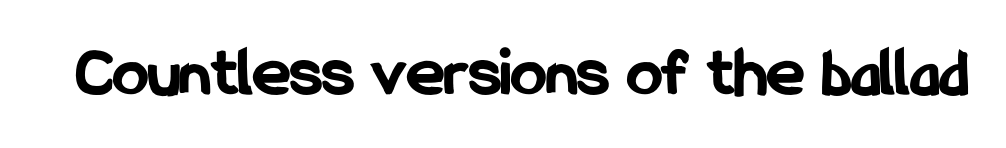
A sans-serif font was chosen for this passage. Letters rest on an invisible, unmarked baseline. You can tell it's not italic because the verticals are truly vertical. These lines keep a tight, regular rhythm from letter to letter.
